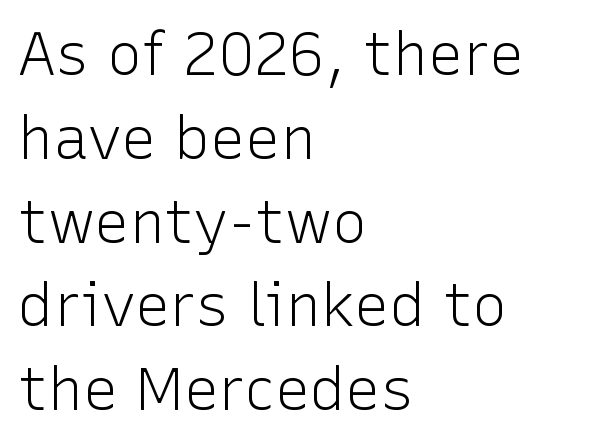
The rendering uses natural spacing where letterforms have individual widths. Beneath every word, the page is bare. This sample keeps an unexceptional amount of space between lines. The designer went with a sans here, leaving each stem footless. A roman cut, with each character standing at attention. The typesetter chose a ragged-right arrangement here.
